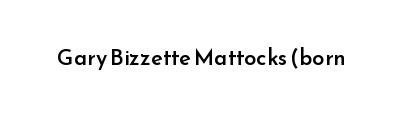
The image shows 22 px text type, upright; set normal letter spacing, not underlined.
